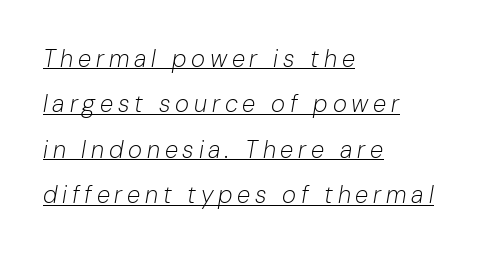
The image shows 24 px text type, italic (leaning right); set left-aligned, line spacing 1.89x, unusually wide letter spacing (+0.2 em), underlined.
